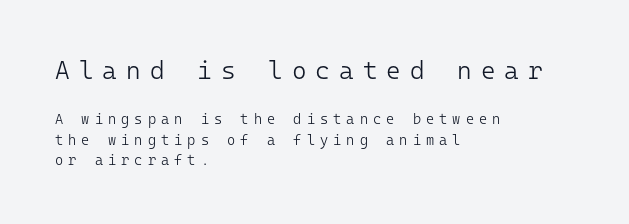
In terms of leading, this rendering sits right in the middle. Reading down the block, your eye returns to a fixed left position each line. Posture: upright roman. Vertical stems look standard width or narrower in stroke.
